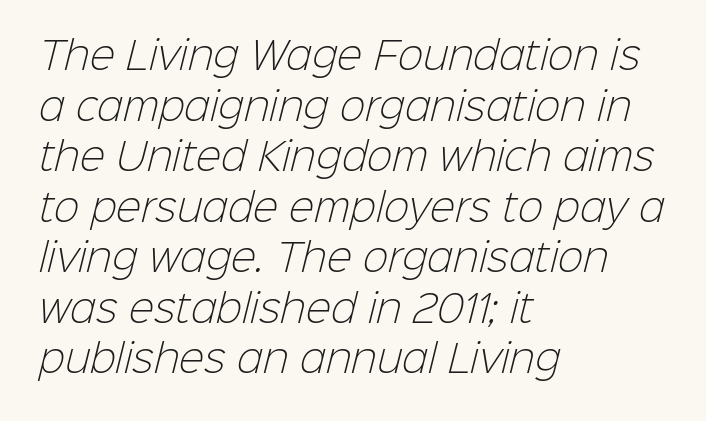
The line texture is even and compact thanks to regular tracking. The rendering uses natural spacing where letterforms have individual widths. Summary of vertical rhythm: regular, with standard interline spacing. The lines in this sample share a left origin and differ only in where they stop. Unlike a traditional serif, this face leaves its strokes unadorned. Each row of text sits above clean, open space.
